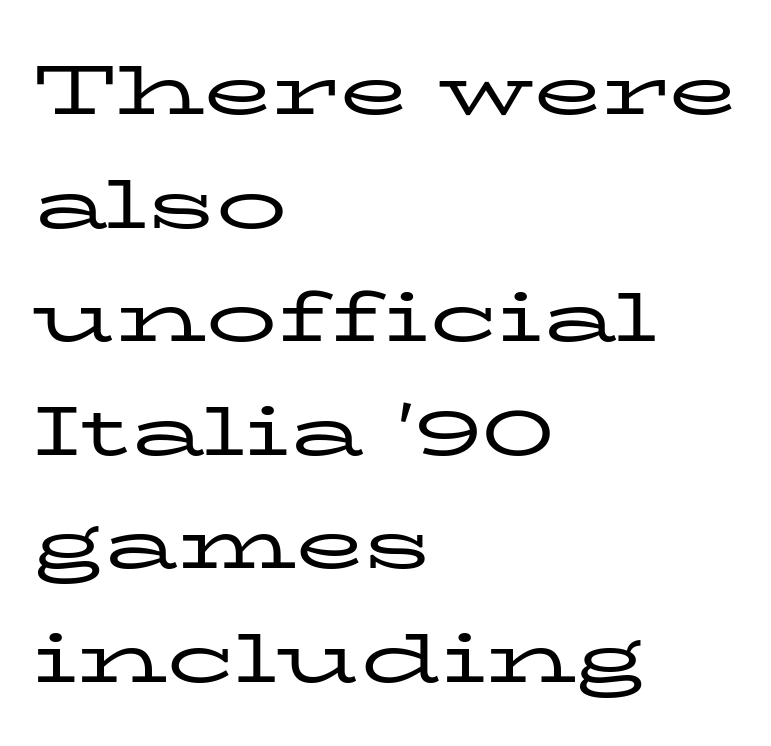
Nobody touched the tracking dial on this one. Bare-footed words on every line. The typeface chosen for these lines features serifs. A typesetter would mark this as roman, not italic.
